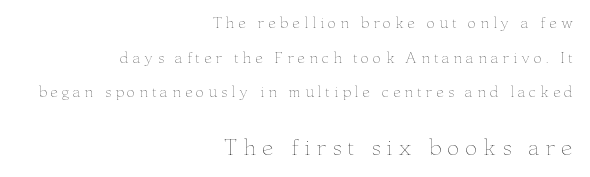
The image shows 21 px text type, upright; set right-aligned, loose line spacing (2.48x), unusually wide letter spacing (+0.27 em), not underlined; the second (bottom) block is 1.5x larger.
